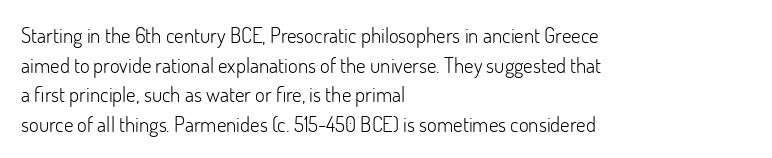
Q: Is the text bold? A: No.
Q: Is the text italic (slanted)? A: No, it is upright.
Q: Is the text underlined? A: No.
Q: How is the paragraph aligned? A: Left-aligned.
Q: Is the spacing between letters normal or unusually wide? A: Normal.
Q: Is the spacing between lines tight, normal or loose? A: Normal.
